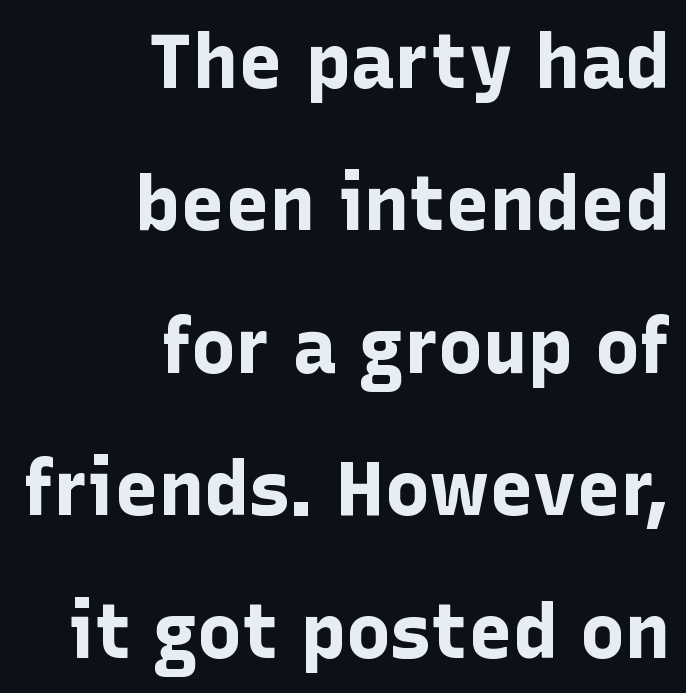
{"serif": "no", "italic": "no", "bold": "yes", "weight": "bold", "width": "normal", "stroke_contrast": "low", "x_height": "medium", "monospaced": "no", "underline": "no", "align": "right", "line_spacing": "loose", "line_spacing_ratio": 1.9, "letter_spacing": "normal", "letter_spacing_em": 0.0, "glyph_px": 75}
